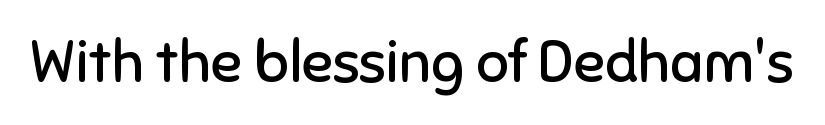
{"serif": "no", "italic": "no", "bold": "no", "weight": "regular", "width": "normal", "stroke_contrast": "low", "x_height": "medium", "monospaced": "no", "underline": "no", "letter_spacing": "normal", "letter_spacing_em": 0.0, "glyph_px": 58}
